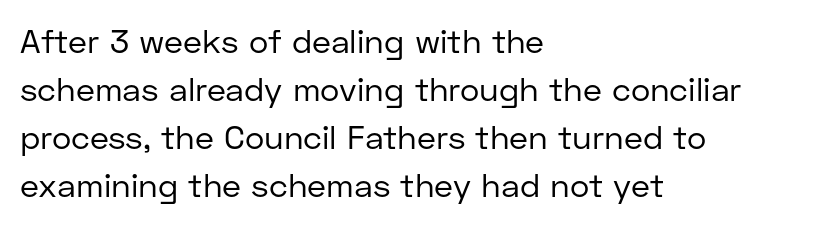
Casual observation: everything's shoved over to the left. Classification — sans serif. The typography opts for an upright posture over an oblique one. Here the designer chose a conventional face with non-uniform glyph widths. The rendering uses a moderate line-height, typical for paragraphs.
